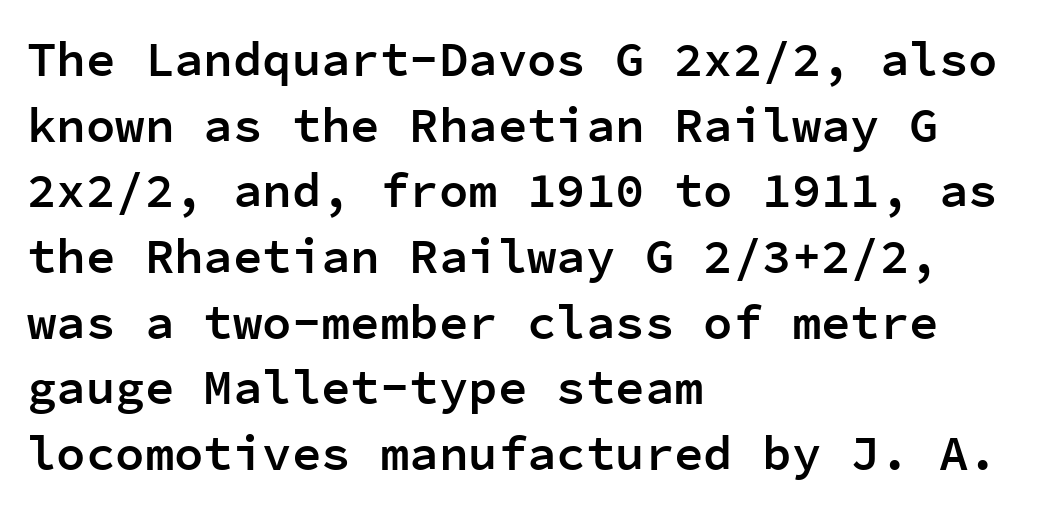
Check under the words: just untouched page. The lines are quadded left. Monospaced: the letters line up in strict vertical columns. Does the leading feel generous? No, just average. The passage shown has conventional tracking throughout.
